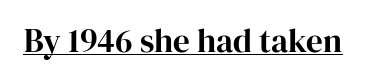
Q: Is the text italic (slanted)? A: No, it is upright.
Q: Is the typeface a serif or a sans-serif typeface? A: Serif.
Q: Is the text underlined? A: Yes.
Q: Is the spacing between letters normal or unusually wide? A: Normal.
Q: Width (condensed, normal, or wide)? A: Normal.
Q: Stroke contrast? A: High.
Q: x-height? A: Medium.
Q: Monospaced? A: No.
